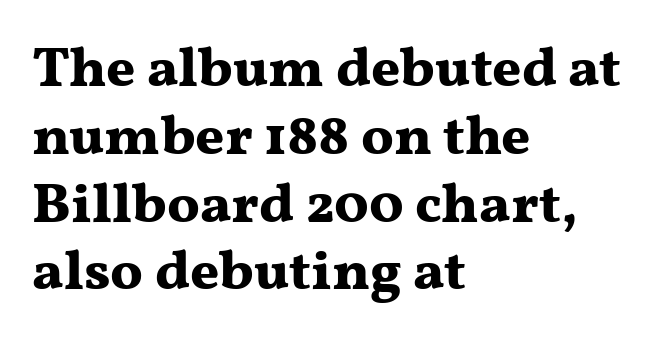
Q: Is the text bold? A: Yes.
Q: Is the text italic (slanted)? A: No, it is upright.
Q: Is the typeface a serif or a sans-serif typeface? A: Serif.
Q: Is the text underlined? A: No.
Q: How is the paragraph aligned? A: Left-aligned.
Q: Is the spacing between letters normal or unusually wide? A: Normal.
Q: Width (condensed, normal, or wide)? A: Wide.
Q: Stroke contrast? A: Medium.
Q: x-height? A: Medium.
Q: Monospaced? A: No.
